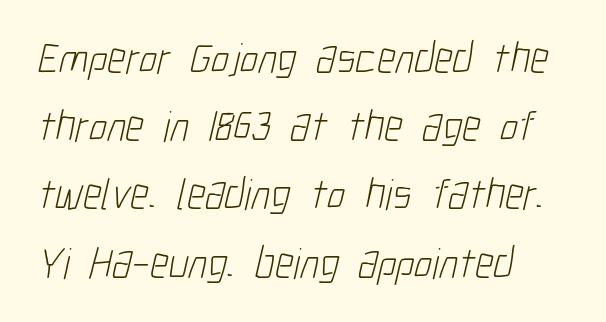
{"serif": "no", "bold": "no", "weight": "light", "width": "condensed", "stroke_contrast": "low", "x_height": "medium", "monospaced": "no", "underline": "no", "align": "left", "line_spacing": "normal", "line_spacing_ratio": 1.55, "letter_spacing": "normal", "letter_spacing_em": 0.0, "glyph_px": 44}
